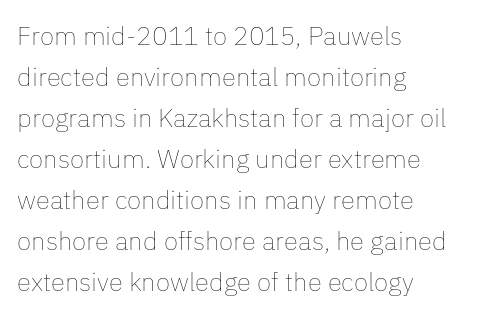
The words here are not underlined. Unbolded letterforms with no extra heft. Quick note: interline space is typical. These lines stack with their left ends in a neat column. Ordinary non-slanted type is in use. Here the glyphs are tracked normally, forming tight word shapes.
